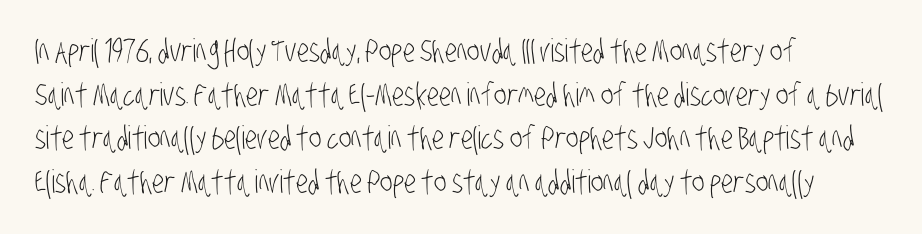
Heft: none added — not bold. Decoration check: the copy has no underline. Line starts are locked; line ends wander. The designer left line spacing at the default. Proportional: the letters do not fall into vertical columns.
